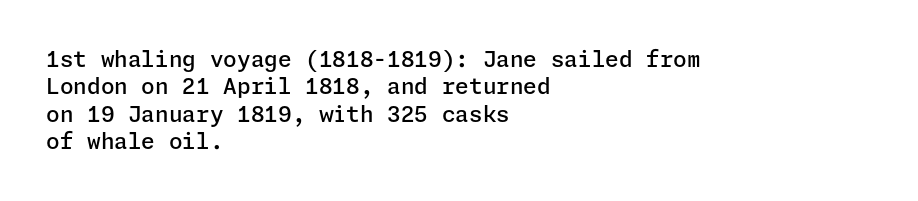
{"italic": "no", "bold": "semi", "underline": "no", "align": "left", "line_spacing": "normal", "line_spacing_ratio": 1.25, "letter_spacing": "normal", "letter_spacing_em": 0.0, "glyph_px": 22}
